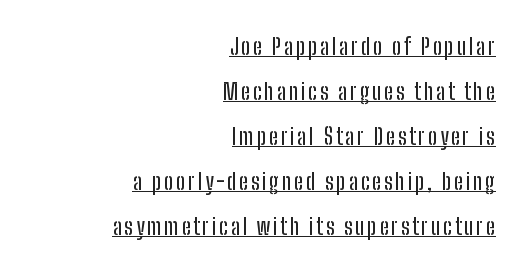
Quick note: interline space is abundant. Glance below the letters and you will spot a drawn line. These lines are set flush right with a ragged left edge. Upright lettering throughout.
